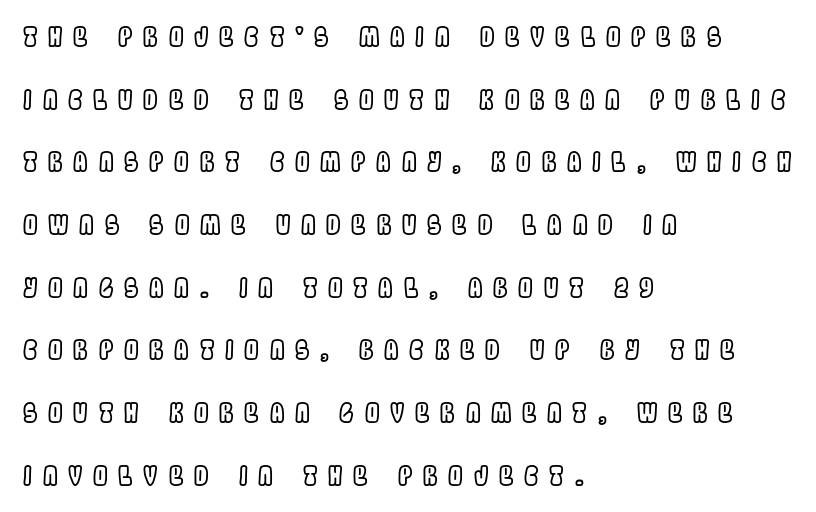
The image shows 26 px text type, upright; set left-aligned, loose line spacing (2.41x), unusually wide letter spacing (+0.41 em), not underlined.
